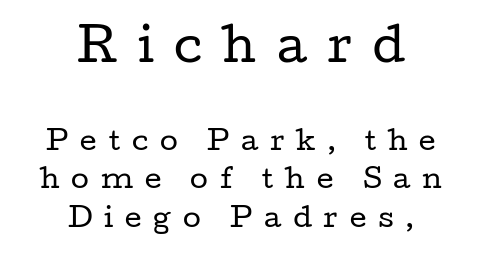
The rendering shrinks the type as you move from the upper chunk to the lower. Honestly, the row spacing looks completely unremarkable. Summary of weight: not heavy and not bold. The tracking jumps out immediately: characters are airy and widely separated. These lines are rendered in a variable-pitch font.
